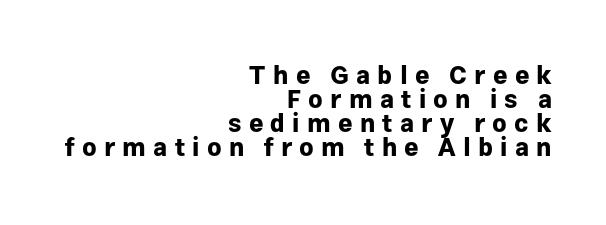
{"italic": "no", "bold": "yes", "underline": "no", "align": "right", "line_spacing": "tight", "line_spacing_ratio": 0.96, "letter_spacing": "wide", "letter_spacing_em": 0.29, "glyph_px": 25}
